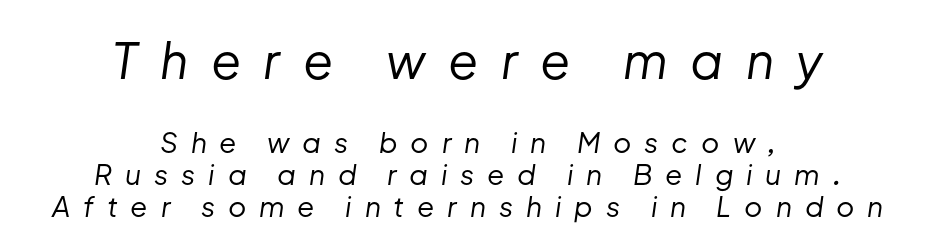
No letter is thick-stroked: the sample isn't bold. These lines huddle together more closely than default settings would place them. The letters are slanted; this is an italic face. Caption: upper text group enlarged, lower text group reduced.
